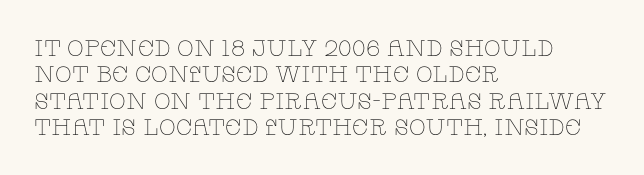
The image shows 22 px text type, upright; set left-aligned, line spacing 1.2x, normal letter spacing, not underlined.
